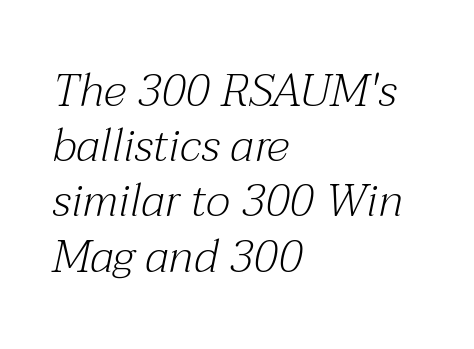
{"serif": "yes", "italic": "yes", "lean": "right", "slant_degrees": 12, "bold": "no", "weight": "light", "width": "normal", "stroke_contrast": "medium", "x_height": "medium", "monospaced": "no", "underline": "no", "align": "left", "line_spacing_ratio": 1.2, "letter_spacing": "normal", "letter_spacing_em": 0.0, "glyph_px": 46}
